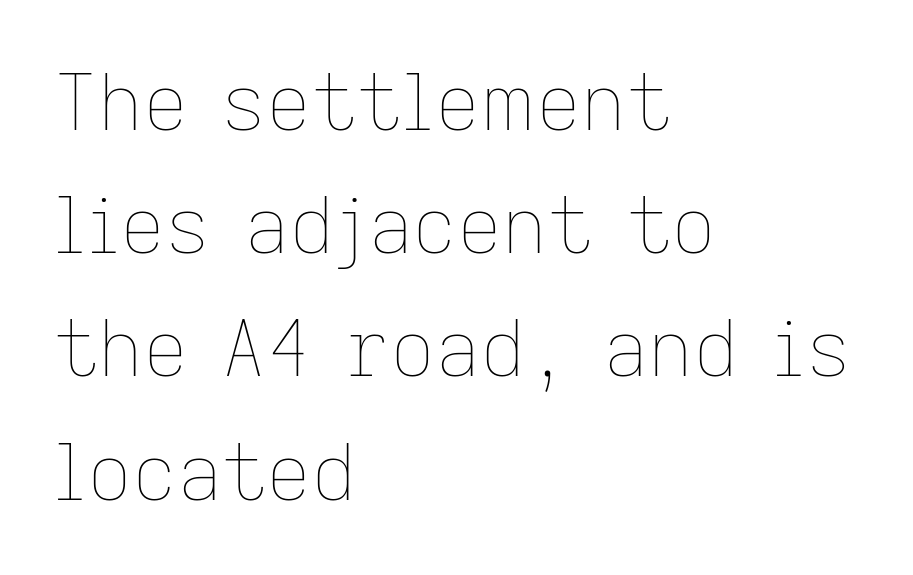
{"italic": "no", "bold": "no", "weight": "thin", "width": "normal", "stroke_contrast": "low", "x_height": "medium", "monospaced": "no", "underline": "no", "align": "left", "line_spacing": "normal", "line_spacing_ratio": 1.58, "letter_spacing": "normal", "letter_spacing_em": 0.0, "glyph_px": 78}
